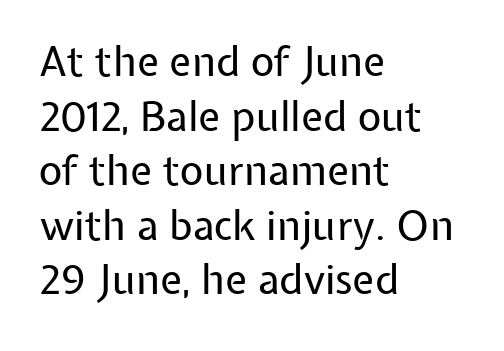
{"serif": "no", "italic": "no", "bold": "no", "weight": "regular", "width": "normal", "stroke_contrast": "low", "x_height": "medium", "monospaced": "no", "underline": "no", "align": "left", "line_spacing": "normal", "line_spacing_ratio": 1.33, "letter_spacing": "normal", "letter_spacing_em": 0.0, "glyph_px": 41}
